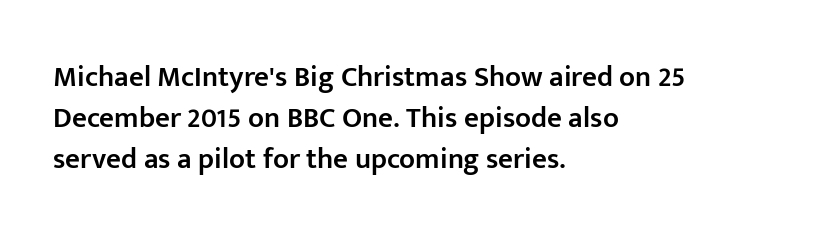
Q: Is the text bold? A: Semi-bold.
Q: Is the text italic (slanted)? A: No, it is upright.
Q: Is the typeface a serif or a sans-serif typeface? A: Sans-serif.
Q: Is the text underlined? A: No.
Q: How is the paragraph aligned? A: Left-aligned.
Q: Is the spacing between letters normal or unusually wide? A: Normal.
Q: Is the spacing between lines tight, normal or loose? A: Normal.
Q: Width (condensed, normal, or wide)? A: Normal.
Q: Stroke contrast? A: Low.
Q: x-height? A: Medium.
Q: Monospaced? A: No.
